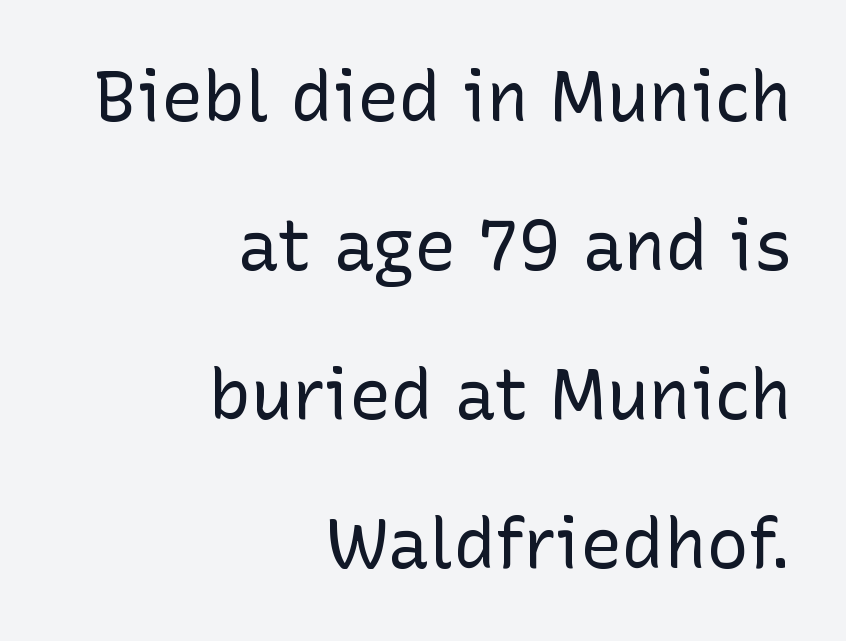
Q: Is the text bold? A: No.
Q: Is the text italic (slanted)? A: No, it is upright.
Q: Is the typeface a serif or a sans-serif typeface? A: Sans-serif.
Q: Is the text underlined? A: No.
Q: How is the paragraph aligned? A: Right-aligned.
Q: Is the spacing between letters normal or unusually wide? A: Normal.
Q: Is the spacing between lines tight, normal or loose? A: Loose.
Q: Width (condensed, normal, or wide)? A: Normal.
Q: Stroke contrast? A: Low.
Q: x-height? A: Medium.
Q: Monospaced? A: No.
